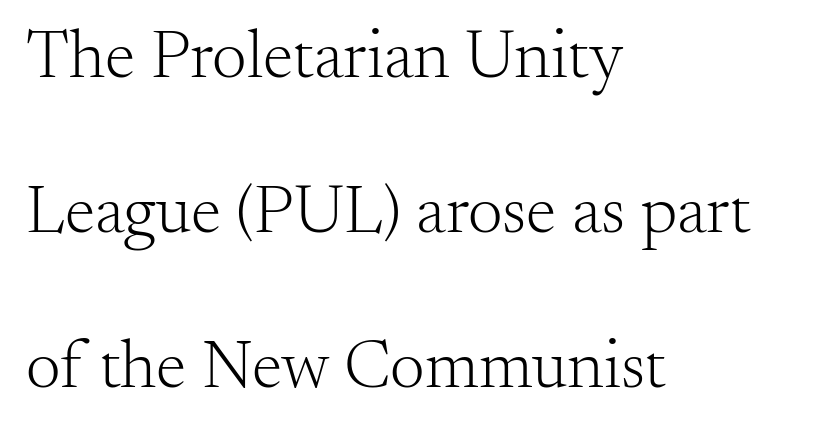
Leading is clearly above the norm, producing a sparse column. The rendering uses natural spacing where letterforms have individual widths. Anything drawn beneath the words? Only blank space. Typographically, this falls in the serif category.
